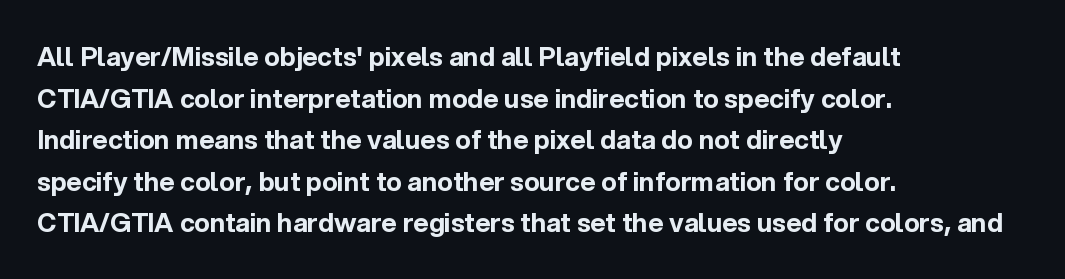
When letters stand straight like this, we call the style roman or upright. Successive baselines arrive at the customary interval. This rendering uses left alignment, leaving the right contour irregular. Notice how thick the strokes are: this is what a full bold looks like.
